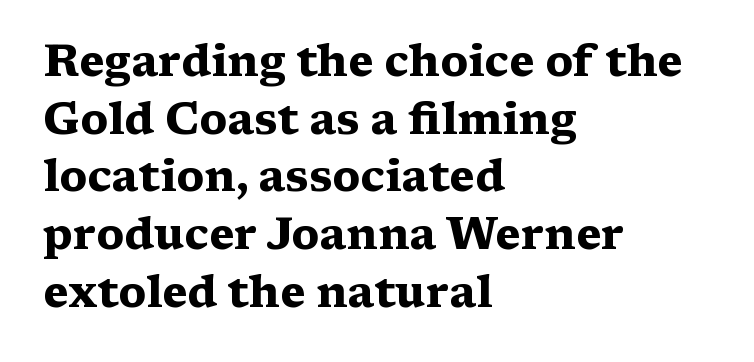
Q: Is the text bold? A: Yes.
Q: Is the text italic (slanted)? A: No, it is upright.
Q: Is the typeface a serif or a sans-serif typeface? A: Serif.
Q: Is the text underlined? A: No.
Q: How is the paragraph aligned? A: Left-aligned.
Q: Is the spacing between letters normal or unusually wide? A: Normal.
Q: Is the spacing between lines tight, normal or loose? A: Normal.
Q: Width (condensed, normal, or wide)? A: Wide.
Q: Stroke contrast? A: Medium.
Q: x-height? A: Medium.
Q: Monospaced? A: No.
